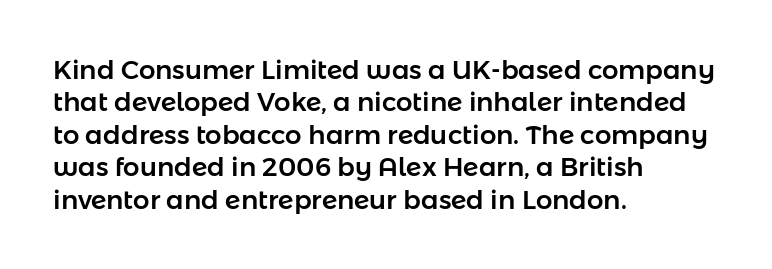
These lines sit exactly where default settings would place them. The letters stand upright; this is a roman face. Typeset ragged right — the left edge is the straight one. Just letters on the line, the space beneath them empty. Caption: standard tracking, unaltered.
